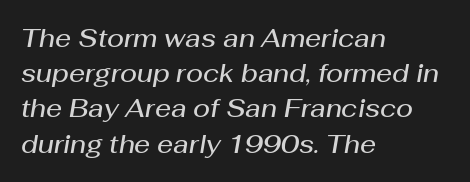
Q: Is the text bold? A: Semi-bold.
Q: Is the text italic (slanted)? A: Yes, it leans right by about 10 degrees.
Q: Is the text underlined? A: No.
Q: How is the paragraph aligned? A: Left-aligned.
Q: Is the spacing between letters normal or unusually wide? A: Normal.
Q: Is the spacing between lines tight, normal or loose? A: Normal.
